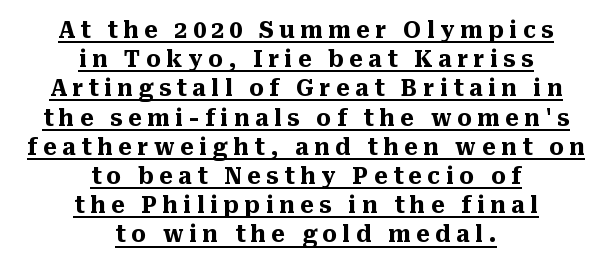
Q: Is the text bold? A: Yes.
Q: Is the text italic (slanted)? A: No, it is upright.
Q: Is the text underlined? A: Yes.
Q: How is the paragraph aligned? A: Centered.
Q: Is the spacing between letters normal or unusually wide? A: Unusually wide.
Q: Is the spacing between lines tight, normal or loose? A: Normal.
